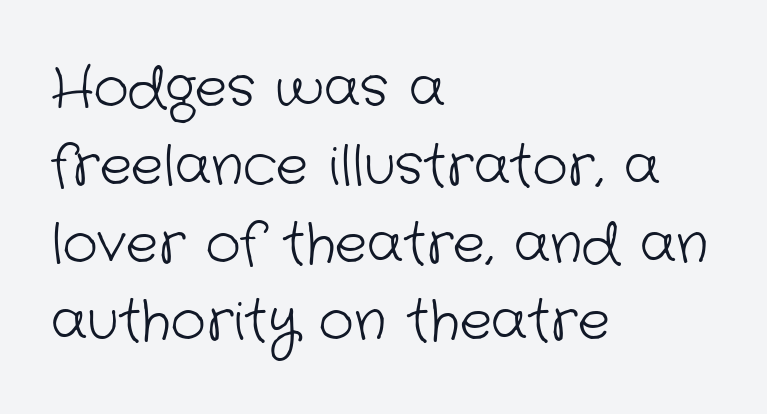
The image shows 54 px light sans-serif type; set left-aligned, normal line spacing (1.44x), normal letter spacing, not underlined; low stroke contrast and a medium x-height.
